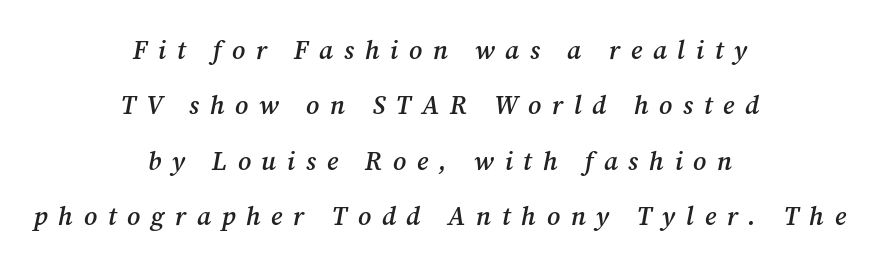
{"italic": "yes", "lean": "right", "slant_degrees": 12, "bold": "semi", "underline": "no", "align": "center", "line_spacing": "loose", "line_spacing_ratio": 2.13, "letter_spacing": "wide", "letter_spacing_em": 0.41, "glyph_px": 26}
